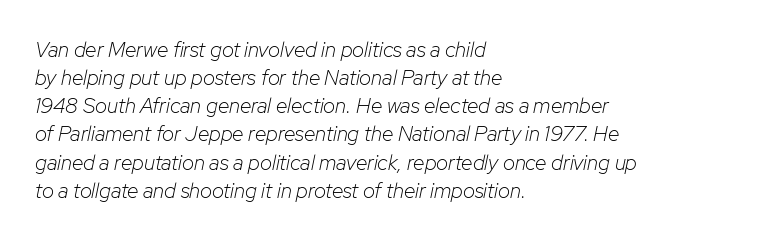
The image shows 21 px text type, italic (leaning right); set left-aligned, normal line spacing (1.34x), normal letter spacing, not underlined.
